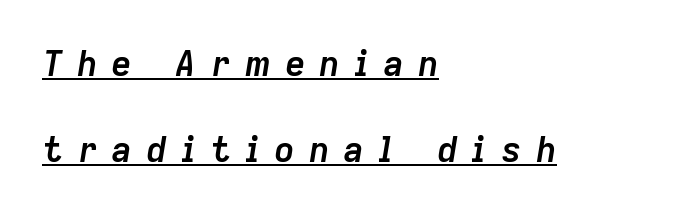
{"italic": "yes", "lean": "right", "slant_degrees": 9, "bold": "yes", "weight": "semibold", "width": "normal", "stroke_contrast": "low", "x_height": "medium", "monospaced": "no", "underline": "yes", "align": "left", "line_spacing": "loose", "line_spacing_ratio": 2.47, "letter_spacing": "wide", "letter_spacing_em": 0.39, "glyph_px": 35}
